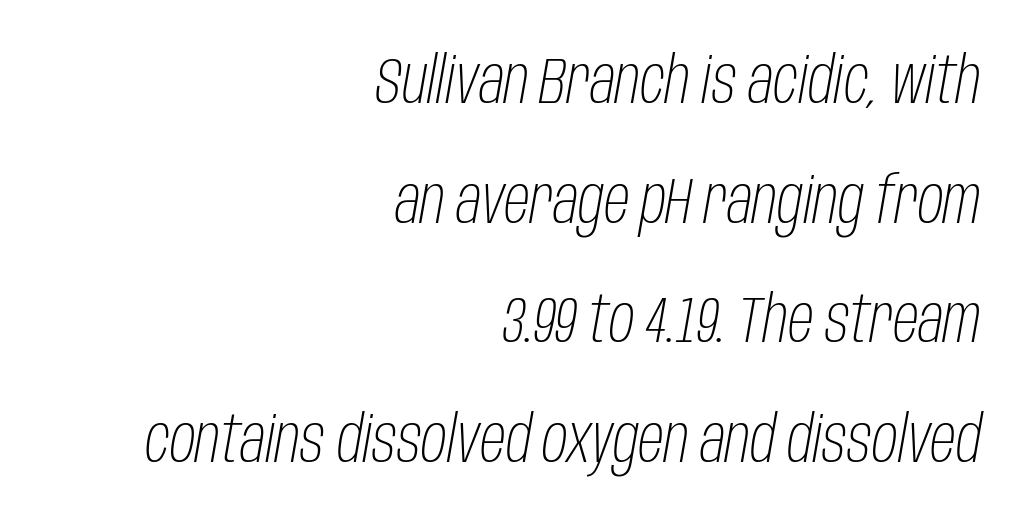
{"italic": "yes", "lean": "right", "slant_degrees": 10, "bold": "no", "weight": "light", "width": "condensed", "stroke_contrast": "low", "x_height": "large", "monospaced": "no", "underline": "no", "align": "right", "line_spacing_ratio": 1.87, "letter_spacing": "normal", "letter_spacing_em": 0.0, "glyph_px": 64}
